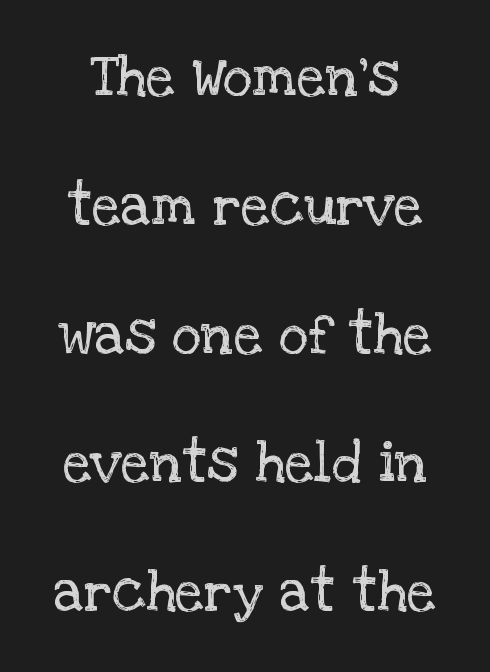
Q: Is the text bold? A: No.
Q: Is the text italic (slanted)? A: No, it is upright.
Q: Is the typeface a serif or a sans-serif typeface? A: Serif.
Q: Is the text underlined? A: No.
Q: Is the spacing between letters normal or unusually wide? A: Normal.
Q: Is the spacing between lines tight, normal or loose? A: Loose.
Q: Width (condensed, normal, or wide)? A: Normal.
Q: Stroke contrast? A: Low.
Q: x-height? A: Large.
Q: Monospaced? A: No.
